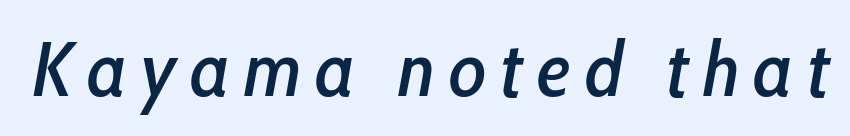
The image shows 78 px condensed type, italic (leaning right); set not underlined; low stroke contrast and a medium x-height.
